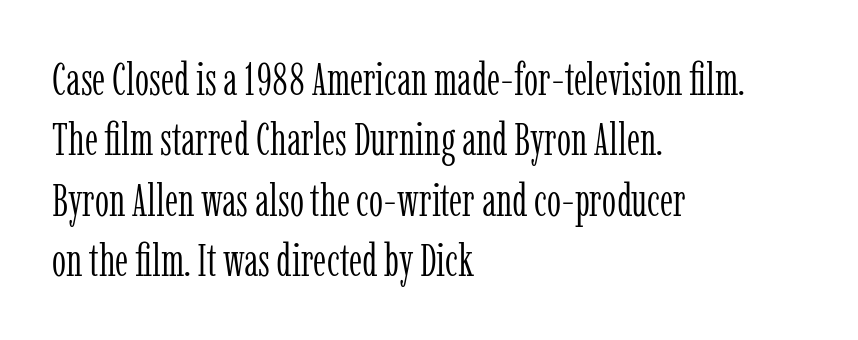
The image shows 45 px light, condensed serif type, upright; set left-aligned, normal line spacing (1.34x), normal letter spacing, not underlined; low stroke contrast and a medium x-height.
